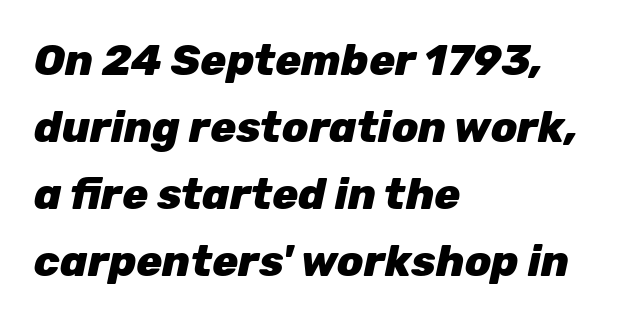
The image shows 43 px heavy type, italic (leaning right); set left-aligned, normal line spacing (1.56x), normal letter spacing, not underlined; low stroke contrast and a medium x-height.
